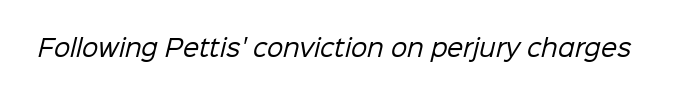
Q: Is the text bold? A: No.
Q: Is the text underlined? A: No.
Q: Is the spacing between letters normal or unusually wide? A: Normal.
